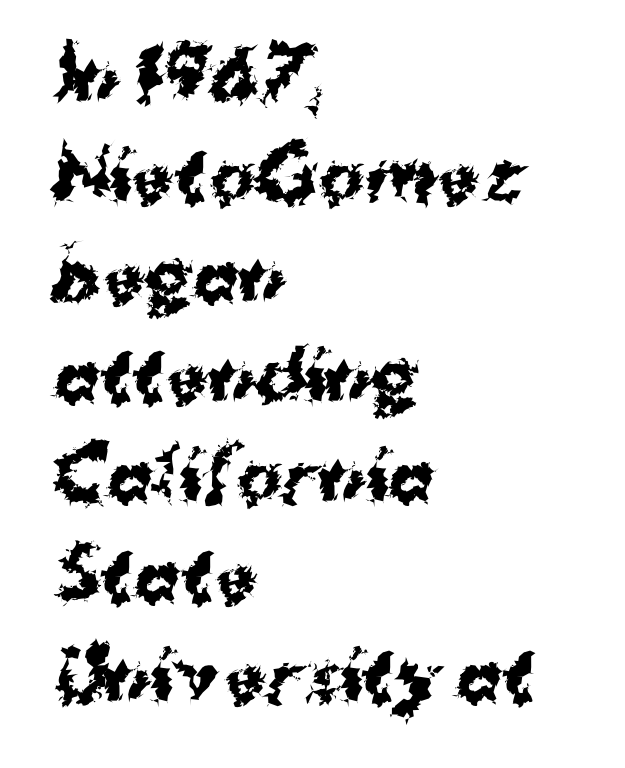
{"serif": "no", "bold": "yes", "weight": "bold", "width": "normal", "stroke_contrast": "medium", "x_height": "medium", "monospaced": "no", "underline": "no", "align": "left", "line_spacing": "normal", "line_spacing_ratio": 1.47, "letter_spacing": "normal", "letter_spacing_em": 0.0, "glyph_px": 68}
